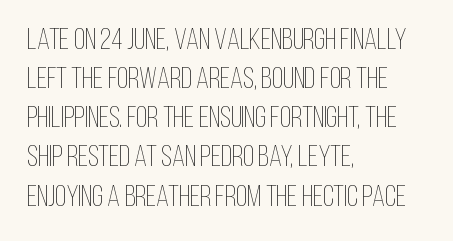
{"italic": "no", "bold": "no", "weight": "thin", "width": "condensed", "stroke_contrast": "low", "x_height": "large", "monospaced": "no", "underline": "no", "align": "left", "line_spacing": "normal", "line_spacing_ratio": 1.35, "letter_spacing": "normal", "letter_spacing_em": 0.0, "glyph_px": 29}
